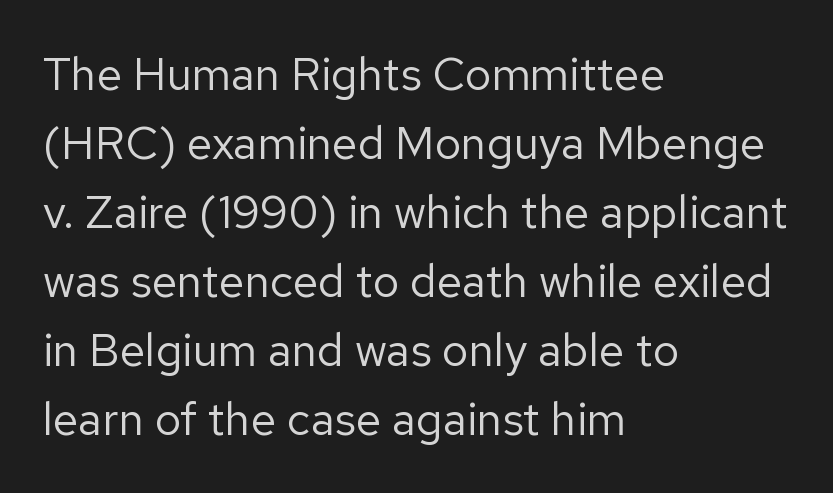
The cut favours lightness, reaching ordinary text weight at its darkest. Each line starts at the same left margin while the right side varies. Is this a fixed-width face? No — the glyphs have proportional, varying widths. This is the regular roman posture of the typeface. Does extra space separate the letters? No, they use regular spacing. The characters display no serif detailing; their extremities are plain.
